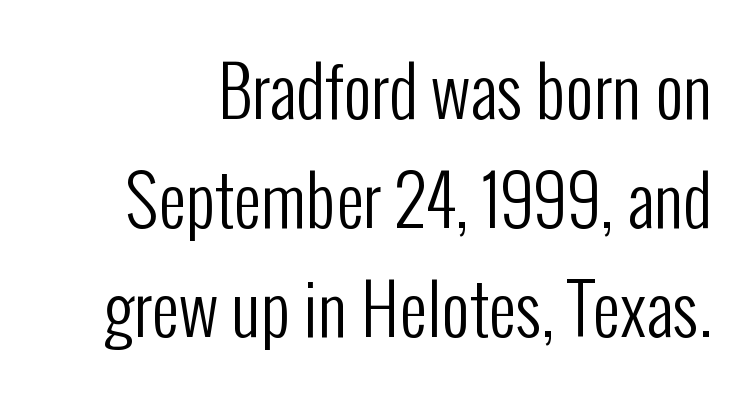
{"serif": "no", "italic": "no", "bold": "no", "weight": "regular", "width": "condensed", "stroke_contrast": "low", "x_height": "medium", "monospaced": "no", "underline": "no", "line_spacing": "normal", "line_spacing_ratio": 1.58, "letter_spacing": "normal", "letter_spacing_em": 0.0, "glyph_px": 69}
